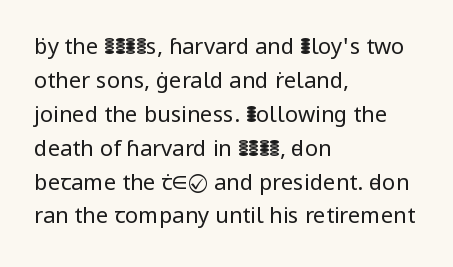
These lines stack with their left ends in a neat column. Any mark beneath the type? The region is blank. Short note: letters normally spaced. The type sits square on the baseline with zero lean.
